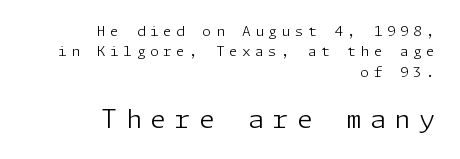
Q: Is the text bold? A: No.
Q: Is the text italic (slanted)? A: No, it is upright.
Q: Is the text underlined? A: No.
Q: How is the paragraph aligned? A: Right-aligned.
Q: Is the spacing between letters normal or unusually wide? A: Unusually wide.
Q: Is the spacing between lines tight, normal or loose? A: Normal.
Q: Which block of text is set in a larger size, the first (top) or the second (bottom)? A: The second (bottom) one.
